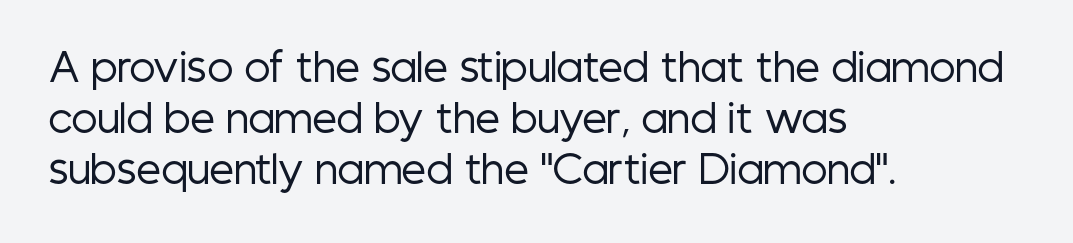
Quick note: not italic, upright. Proportional: the letters do not fall into vertical columns. The rag falls on the right side of this text block. Leading matches the norm, producing a regular column. Does extra space separate the letters? No, they use regular spacing.
